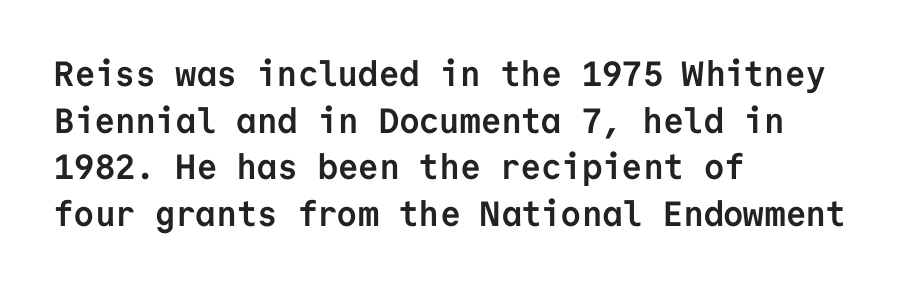
{"serif": "no", "italic": "no", "bold": "yes", "weight": "semibold", "width": "normal", "stroke_contrast": "low", "x_height": "medium", "monospaced": "yes", "underline": "no", "align": "left", "line_spacing": "normal", "line_spacing_ratio": 1.33, "letter_spacing": "normal", "letter_spacing_em": 0.0, "glyph_px": 35}
